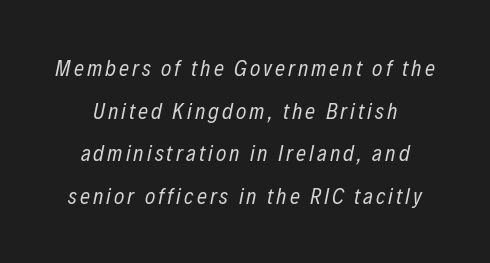
Line spacing here is loose. Descender tails drop into unmarked territory. Rendered with sloped, italic letterforms. Ink coverage per letter is moderate at most.
